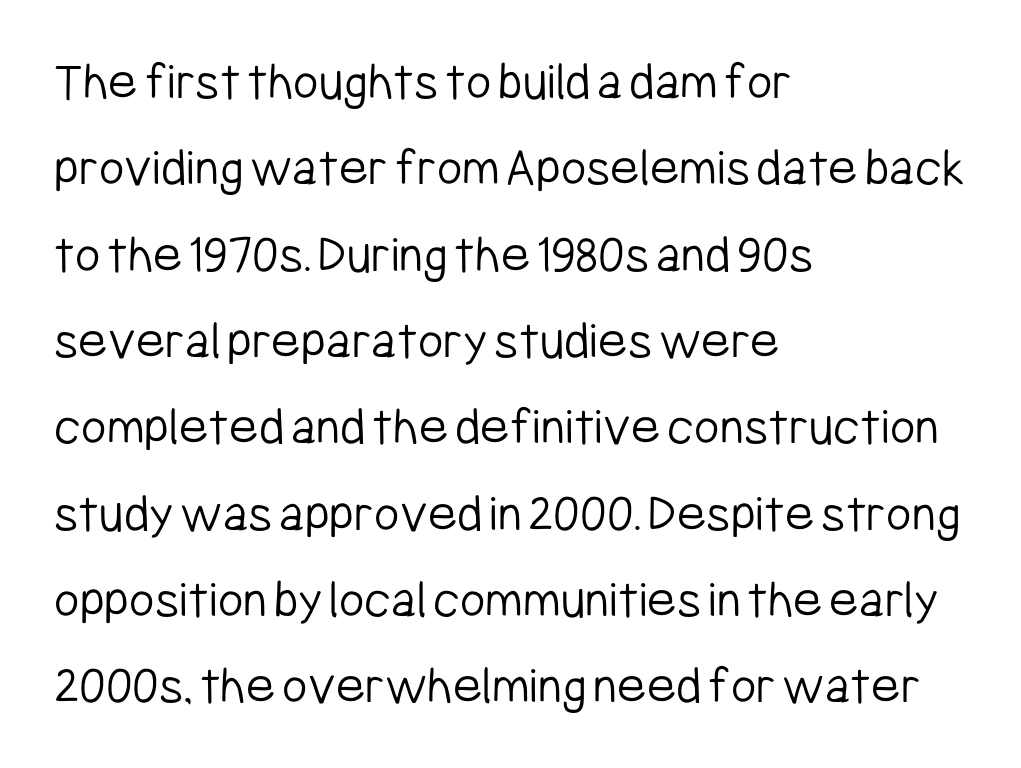
The image shows 55 px light, condensed sans-serif type, upright; set left-aligned, normal line spacing (1.57x), normal letter spacing, not underlined; low stroke contrast and a medium x-height.
